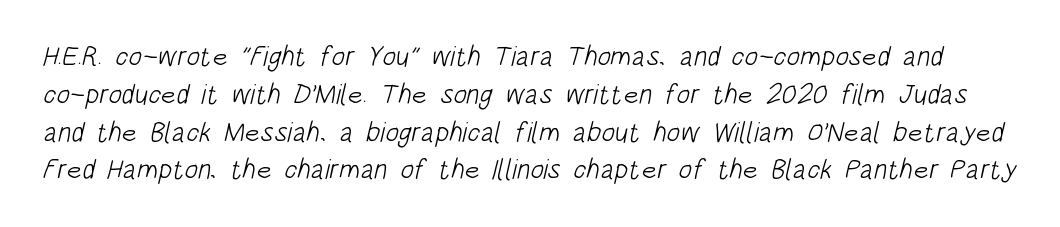
Q: Is the text bold? A: No.
Q: Is the typeface a serif or a sans-serif typeface? A: Sans-serif.
Q: Is the text underlined? A: No.
Q: Is the spacing between letters normal or unusually wide? A: Normal.
Q: Is the spacing between lines tight, normal or loose? A: Normal.
Q: Width (condensed, normal, or wide)? A: Condensed.
Q: Stroke contrast? A: Low.
Q: x-height? A: Large.
Q: Monospaced? A: No.
